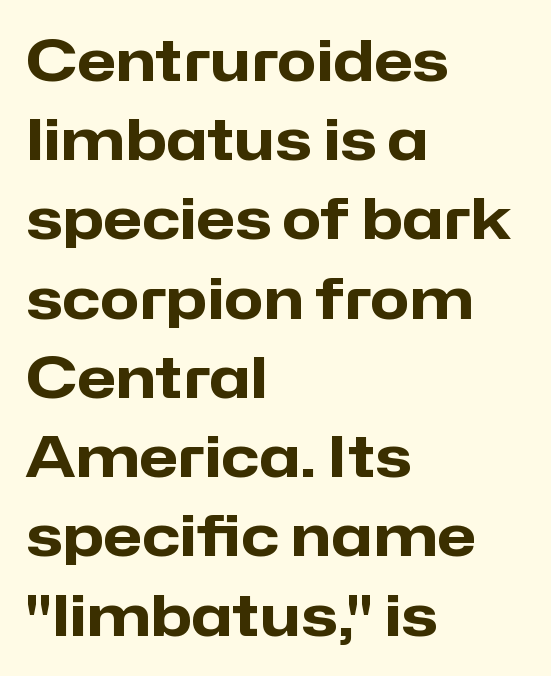
Inter-character spacing is left at the font's built-in metrics. The letters advance in unequal steps, a hallmark of proportional type. If you measured baseline to baseline, you'd find a middling distance. Where is the straight margin? On the left.
